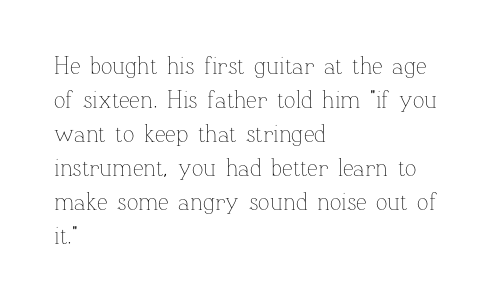
Q: Is the text bold? A: No.
Q: Is the text italic (slanted)? A: No, it is upright.
Q: Is the text underlined? A: No.
Q: How is the paragraph aligned? A: Left-aligned.
Q: Is the spacing between letters normal or unusually wide? A: Normal.
Q: Is the spacing between lines tight, normal or loose? A: Normal.
